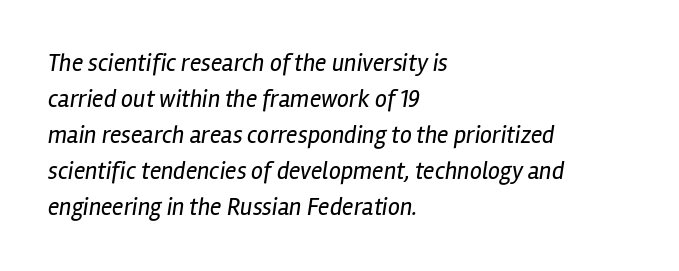
Short note: letters normally spaced. The font sits on the lighter half of the weight spectrum, regular included. Is the block centered? No — it sits flush against the left margin. When letters slant like this, we call the style italic. Lines of text with bare space underneath. The block of text has a typical density, with ordinary space between rows.
